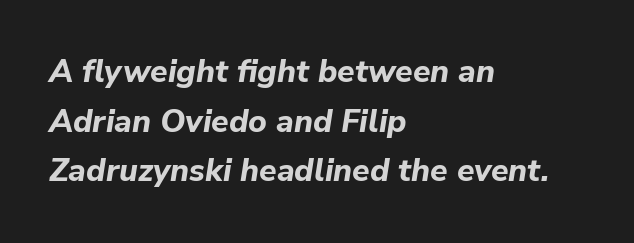
The image shows 32 px bold type, italic (leaning right); set left-aligned, normal line spacing (1.55x), normal letter spacing, not underlined; low stroke contrast and a medium x-height.
